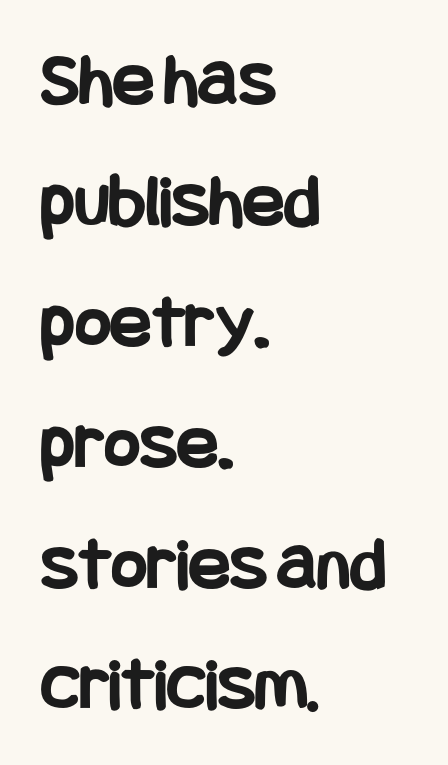
Q: Is the text bold? A: Yes.
Q: Is the text italic (slanted)? A: No, it is upright.
Q: Is the typeface a serif or a sans-serif typeface? A: Sans-serif.
Q: Is the text underlined? A: No.
Q: How is the paragraph aligned? A: Left-aligned.
Q: Is the spacing between letters normal or unusually wide? A: Normal.
Q: Is the spacing between lines tight, normal or loose? A: Normal.
Q: Width (condensed, normal, or wide)? A: Condensed.
Q: Stroke contrast? A: Low.
Q: x-height? A: Large.
